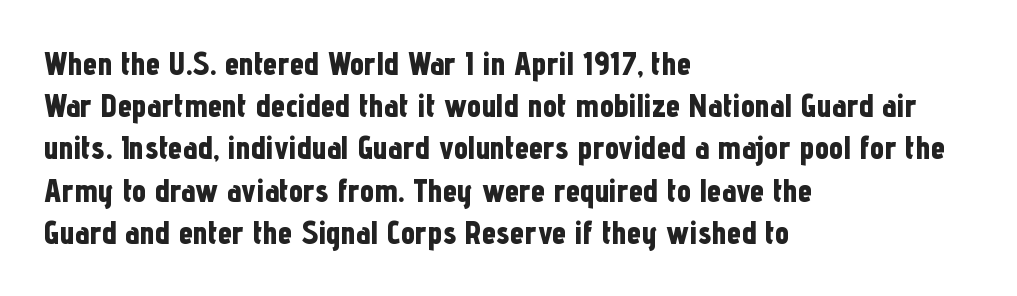
Q: Is the text bold? A: Yes.
Q: Is the text italic (slanted)? A: No, it is upright.
Q: Is the typeface a serif or a sans-serif typeface? A: Sans-serif.
Q: Is the text underlined? A: No.
Q: How is the paragraph aligned? A: Left-aligned.
Q: Is the spacing between letters normal or unusually wide? A: Normal.
Q: Is the spacing between lines tight, normal or loose? A: Normal.
Q: Width (condensed, normal, or wide)? A: Condensed.
Q: Stroke contrast? A: Low.
Q: x-height? A: Medium.
Q: Monospaced? A: No.
